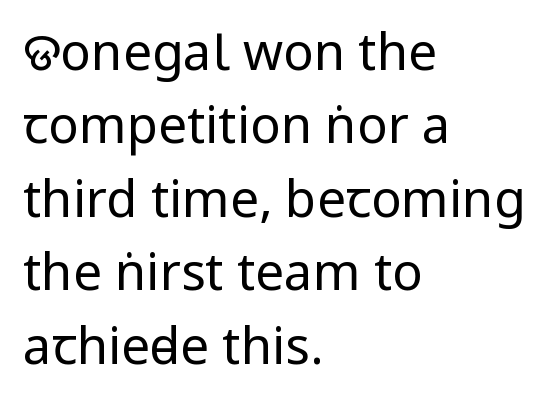
A student would call this left alignment; a typographer would say flush left, rag right. Is this a heavy cut? Hardly; it is regular or lighter. Nothing unusual about the tracking: characters are spaced as the font intends. Lines of text with bare space underneath. The lines sit at an ordinary, default distance from one another. The typeface chosen for these lines omits serifs.
